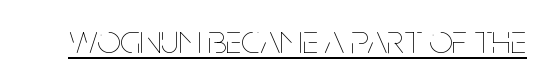
The image shows 41 px thin, condensed type, upright; set normal letter spacing, underlined; low stroke contrast and a large x-height.
